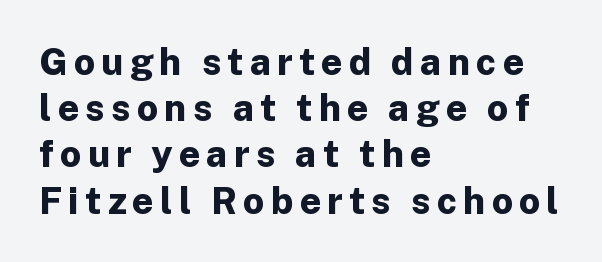
Q: Is the text bold? A: Yes.
Q: Is the text italic (slanted)? A: No, it is upright.
Q: Is the typeface a serif or a sans-serif typeface? A: Sans-serif.
Q: Is the text underlined? A: No.
Q: How is the paragraph aligned? A: Left-aligned.
Q: Is the spacing between lines tight, normal or loose? A: Normal.
Q: Width (condensed, normal, or wide)? A: Normal.
Q: Stroke contrast? A: Low.
Q: x-height? A: Medium.
Q: Monospaced? A: No.
